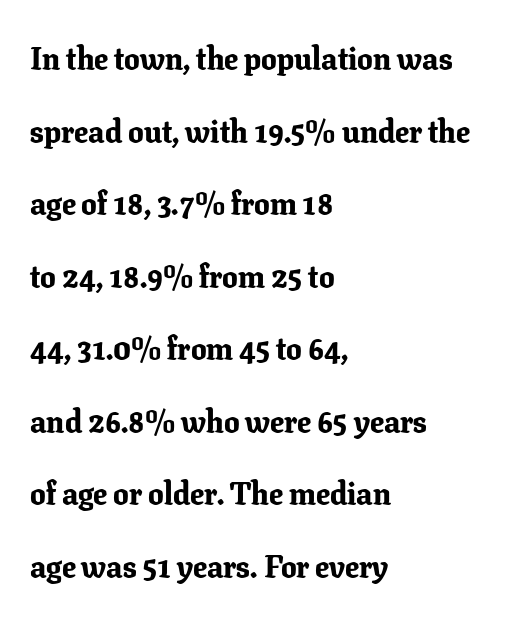
Note the varied advance widths — an 'i' is clearly narrower than an 'm'. Does the weight exceed regular? Yes, all the way to bold. Horizontally, the lines are justified to the leading edge only. A serif font was chosen for this passage.
